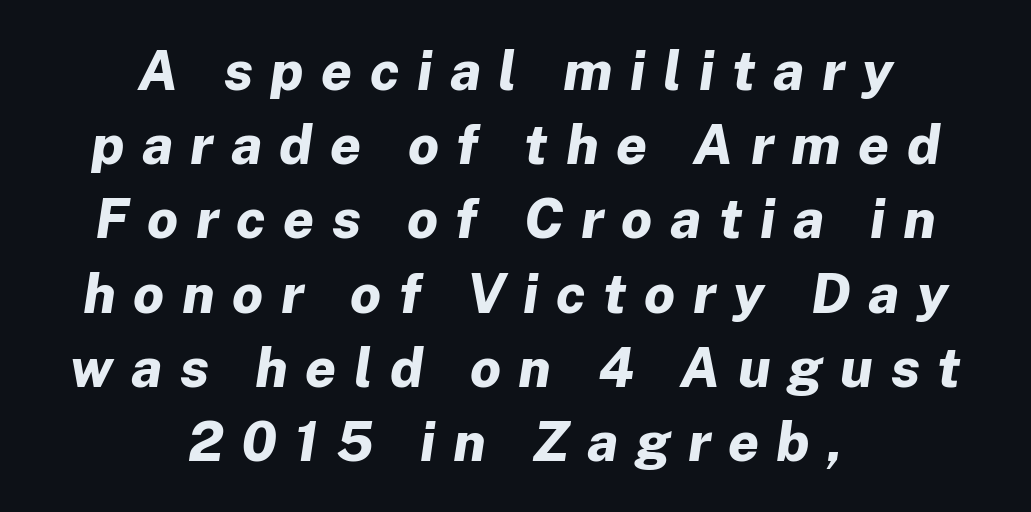
The leading is moderate, giving the passage an even texture. The face used here is proportionally spaced, like ordinary book or web type. Horizontal alignment here is central, giving a formal, balanced look. This rendering features lettering with no underline.
